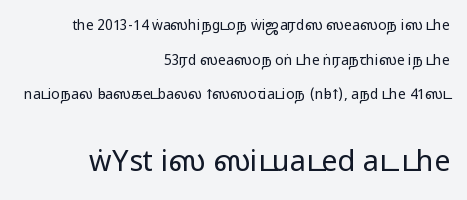
{"serif": "no", "italic": "no", "bold": "no", "weight": "regular", "width": "wide", "stroke_contrast": "low", "x_height": "medium", "monospaced": "no", "underline": "no", "align": "right", "line_spacing": "loose", "line_spacing_ratio": 2.47, "letter_spacing": "normal", "letter_spacing_em": 0.0, "larger_block": "second", "size_ratio": 2.07, "glyph_px": 29}
